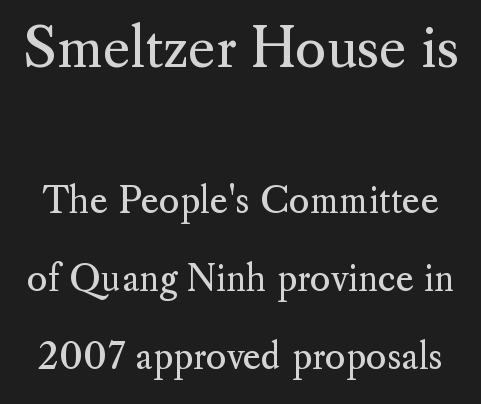
Q: Is the text bold? A: No.
Q: Is the text italic (slanted)? A: No, it is upright.
Q: Is the typeface a serif or a sans-serif typeface? A: Serif.
Q: Is the text underlined? A: No.
Q: Is the spacing between letters normal or unusually wide? A: Normal.
Q: Is the spacing between lines tight, normal or loose? A: Loose.
Q: Which block of text is set in a larger size, the first (top) or the second (bottom)? A: The first (top) one.
Q: Width (condensed, normal, or wide)? A: Normal.
Q: Stroke contrast? A: Medium.
Q: x-height? A: Small.
Q: Monospaced? A: No.
